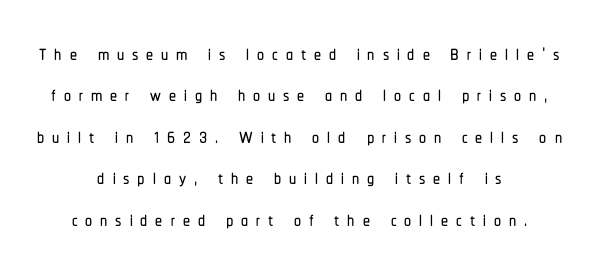
Do the characters align in a grid? No, the font is proportional. Regarding serifs, this sample does without them. The space beneath each line is pristine and unruled. Teacher's note: observe the equal gaps on both sides — that is centered alignment. Vertical spacing — default.
